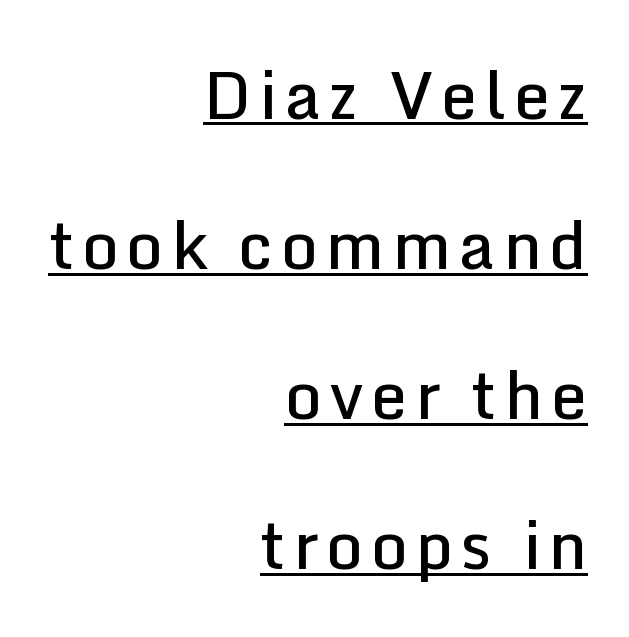
Are there feet on the stems? There aren't — it's a sans. The typography opts for an upright posture over an oblique one. Students, observe the line beneath the letters — that is underlining. This sample has the flowing, uneven cadence of proportional lettering. A somewhat darkened texture: the type is semibold rather than bold.
